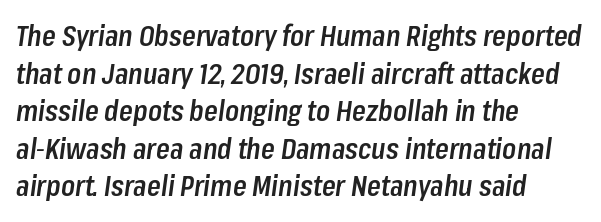
{"italic": "yes", "lean": "right", "slant_degrees": 8, "bold": "semi", "weight": "semibold", "width": "condensed", "stroke_contrast": "low", "x_height": "medium", "monospaced": "no", "underline": "no", "align": "left", "line_spacing": "normal", "line_spacing_ratio": 1.34, "letter_spacing": "normal", "letter_spacing_em": 0.0, "glyph_px": 28}
